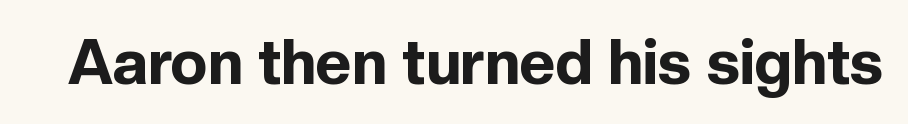
Q: Is the text bold? A: Yes.
Q: Is the text italic (slanted)? A: No, it is upright.
Q: Is the typeface a serif or a sans-serif typeface? A: Sans-serif.
Q: Is the text underlined? A: No.
Q: Is the spacing between letters normal or unusually wide? A: Normal.
Q: Width (condensed, normal, or wide)? A: Normal.
Q: x-height? A: Medium.
Q: Monospaced? A: No.
